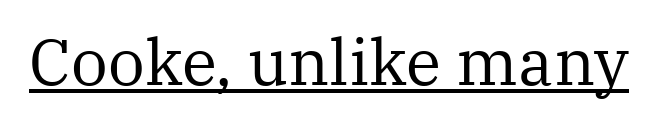
{"serif": "yes", "italic": "no", "bold": "no", "weight": "regular", "width": "normal", "stroke_contrast": "medium", "x_height": "medium", "monospaced": "no", "underline": "yes", "letter_spacing": "normal", "letter_spacing_em": 0.0, "glyph_px": 65}
